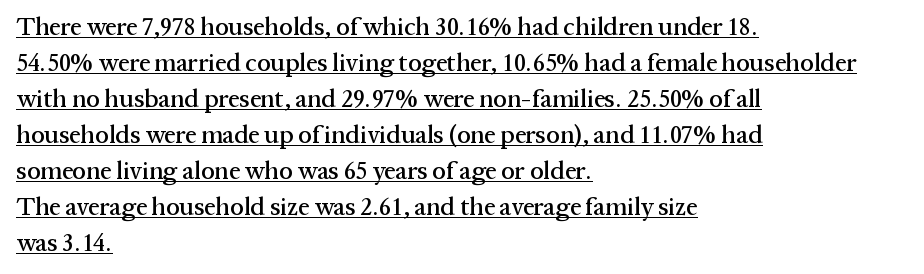
Vertical spacing — default. Caption: multi-line text, flush left, ragged right. Nothing unusual about the tracking: characters are spaced as the font intends. Notice how a bar underscores the lettering throughout.
